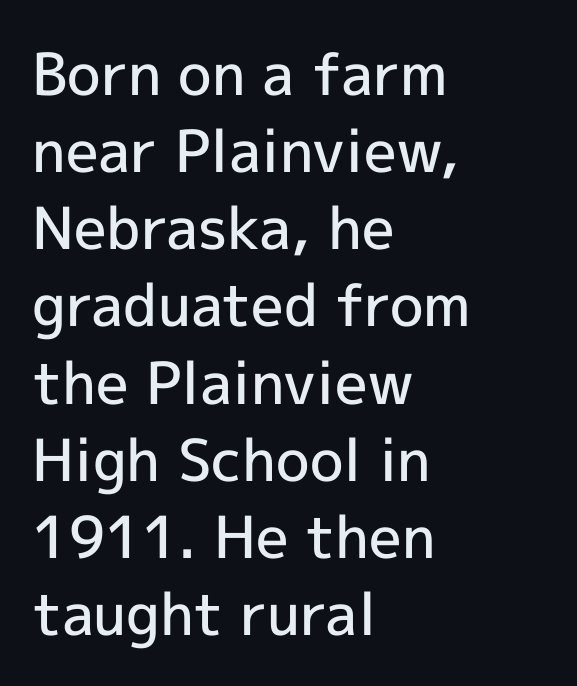
These lines keep a tight, regular rhythm from letter to letter. The rendering uses natural spacing where letterforms have individual widths. Does the copy run flush right? No — it runs flush left. In terms of posture, this sample is upright. The string is rendered with underlining switched off.
